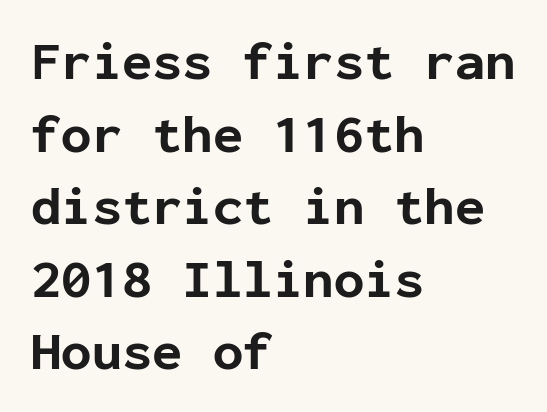
One glance says typical: line gaps are just what's usual. Looks like terminal output: every glyph gets an equal slot. Chunky letters — that's bold for sure. Glance below the letters and you will spot only blank space. Unlike italic type, these characters show no tilt at all. I'd call this a sans setting — the letters go barefoot.
